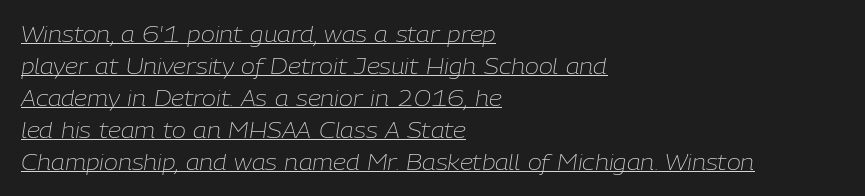
Vertically, the passage feels balanced, rows spaced as you'd expect. Casual observation: everything's shoved over to the left. The glyphs look as if they've been sheared to an angle. You can see a thin bar hugging the bottom of the glyphs. The line texture is even and compact thanks to regular tracking.
